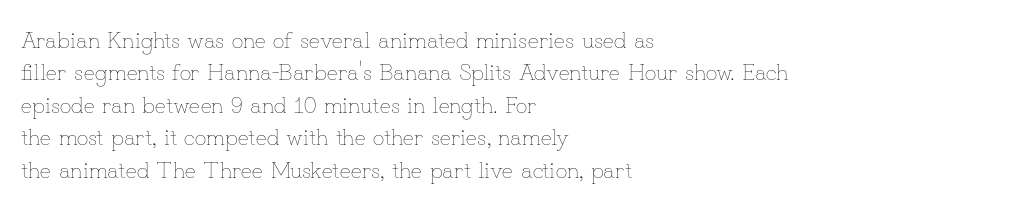
The image shows 23 px text type, upright; set left-aligned, normal line spacing (1.41x), normal letter spacing, not underlined.
